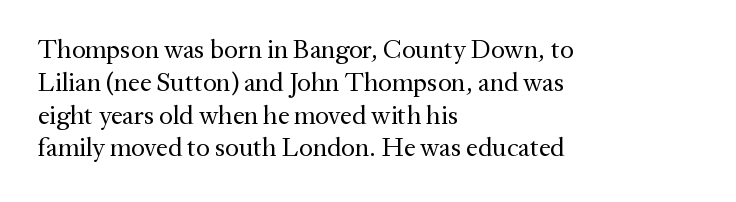
The image shows 26 px text type, upright; set left-aligned, normal line spacing (1.26x), normal letter spacing, not underlined.
